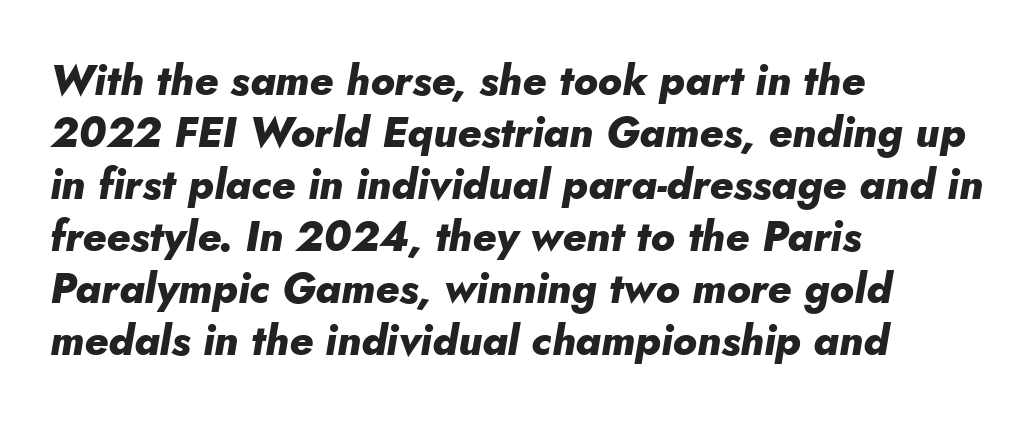
Quick note: italic. The passage shown is emphatically bold. Characters follow at the spacing the type designer built in. Descenders hang freely into open space.
